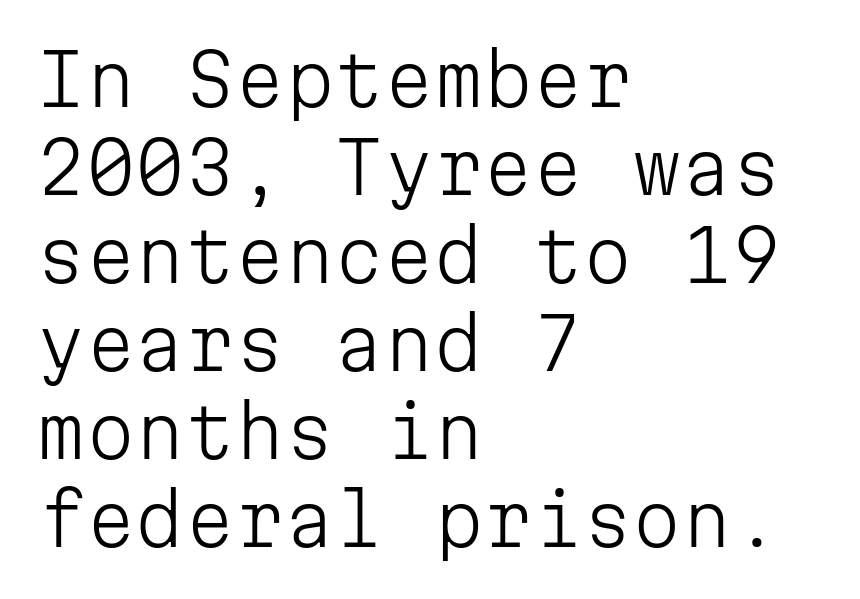
{"serif": "no", "italic": "no", "bold": "no", "weight": "light", "width": "normal", "stroke_contrast": "low", "x_height": "medium", "monospaced": "yes", "underline": "no", "align": "left", "line_spacing_ratio": 1.24, "letter_spacing": "normal", "letter_spacing_em": 0.0, "glyph_px": 71}
